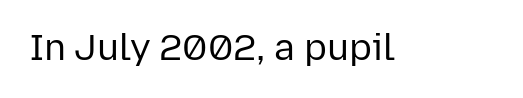
Q: Is the text bold? A: No.
Q: Is the text italic (slanted)? A: No, it is upright.
Q: Is the typeface a serif or a sans-serif typeface? A: Sans-serif.
Q: Is the text underlined? A: No.
Q: Is the spacing between letters normal or unusually wide? A: Normal.
Q: Width (condensed, normal, or wide)? A: Normal.
Q: Stroke contrast? A: Low.
Q: x-height? A: Medium.
Q: Monospaced? A: No.
